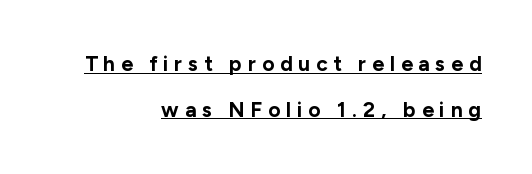
Students, observe the line beneath the letters — that is underlining. These lines are set flush right with a ragged left edge. Every letter is thick-stroked: bold, no question. What stands out about the letter spacing? Its width — letters are far apart.
